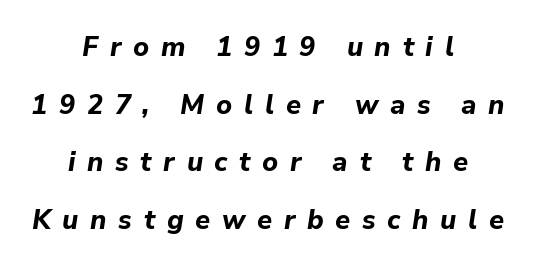
The text carries the slant typical of an italic or oblique font. Loosely led — the rows are spread out. Beneath every word, the page is bare. The glyphs have the mass of a bold cut.
